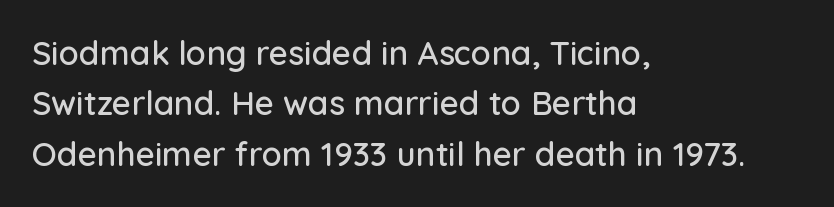
The image shows 33 px sans-serif type, upright; set left-aligned, normal line spacing (1.53x), normal letter spacing, not underlined; low stroke contrast and a medium x-height.
